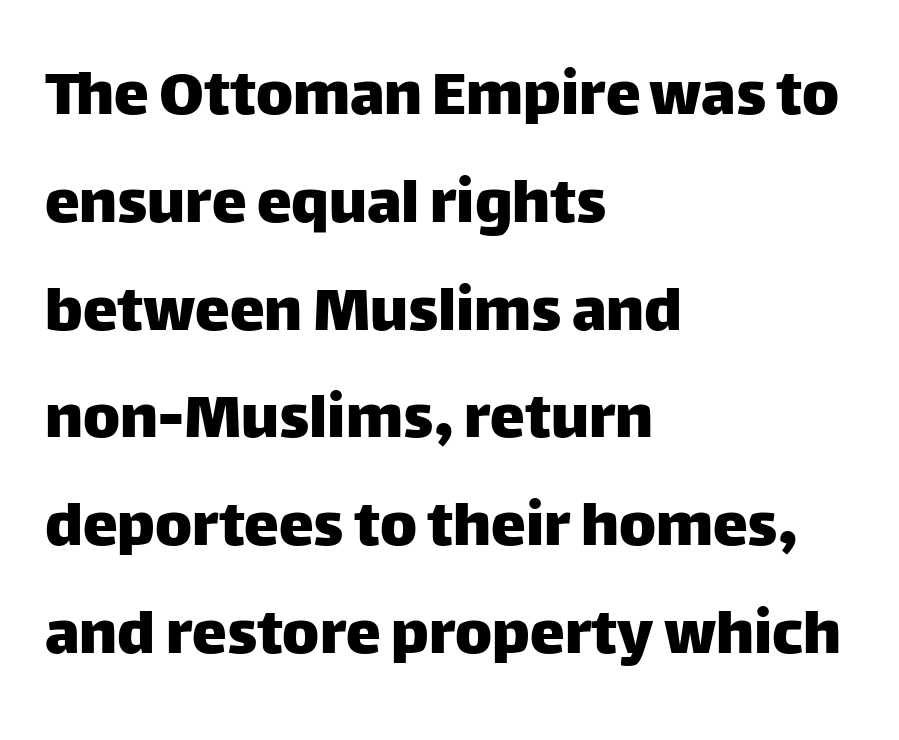
{"serif": "no", "italic": "no", "width": "normal", "stroke_contrast": "low", "x_height": "large", "monospaced": "no", "underline": "no", "align": "left", "line_spacing": "normal", "line_spacing_ratio": 1.54, "letter_spacing": "normal", "letter_spacing_em": 0.0, "glyph_px": 70}
